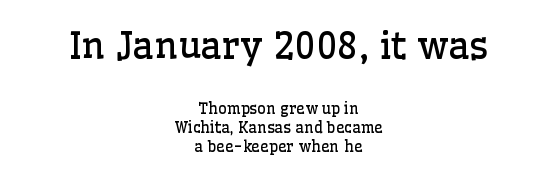
{"serif": "yes", "italic": "no", "bold": "no", "weight": "regular", "width": "normal", "stroke_contrast": "low", "x_height": "medium", "monospaced": "no", "underline": "no", "align": "center", "line_spacing": "normal", "line_spacing_ratio": 1.27, "letter_spacing": "normal", "letter_spacing_em": 0.0, "larger_block": "first", "size_ratio": 2.47, "glyph_px": 37}
